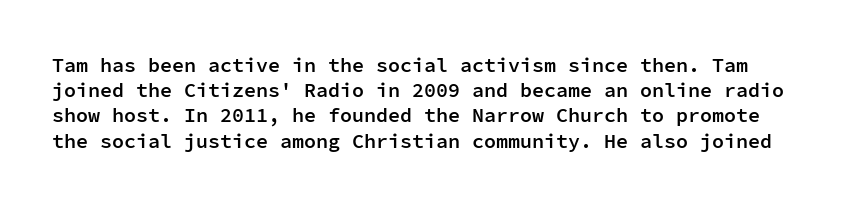
Q: Is the text bold? A: Semi-bold.
Q: Is the text italic (slanted)? A: No, it is upright.
Q: Is the text underlined? A: No.
Q: Is the spacing between letters normal or unusually wide? A: Normal.
Q: Is the spacing between lines tight, normal or loose? A: Normal.
